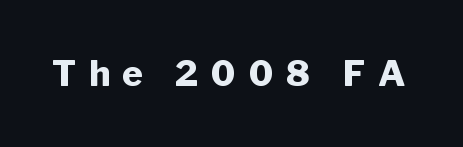
{"serif": "no", "italic": "no", "bold": "yes", "weight": "heavy", "width": "normal", "stroke_contrast": "low", "x_height": "medium", "monospaced": "no", "underline": "no", "letter_spacing": "wide", "letter_spacing_em": 0.36, "glyph_px": 35}
